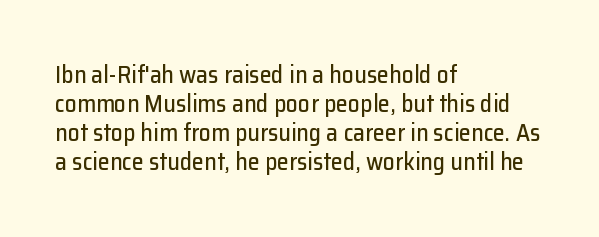
{"italic": "no", "underline": "no", "align": "left", "line_spacing_ratio": 1.21, "letter_spacing": "normal", "letter_spacing_em": 0.0, "glyph_px": 24}
